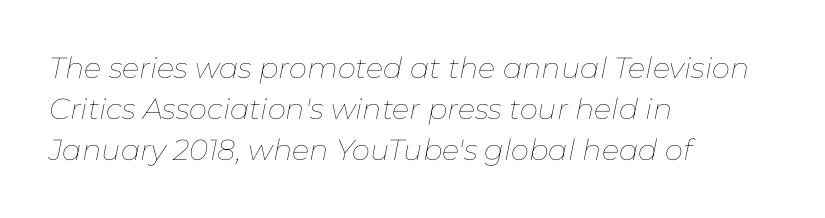
One glance says typical: line gaps are just what's usual. These lines keep a tight, regular rhythm from letter to letter. Think standard paragraph weight, or any step lighter than that. Anything drawn beneath the words? Only blank space.
